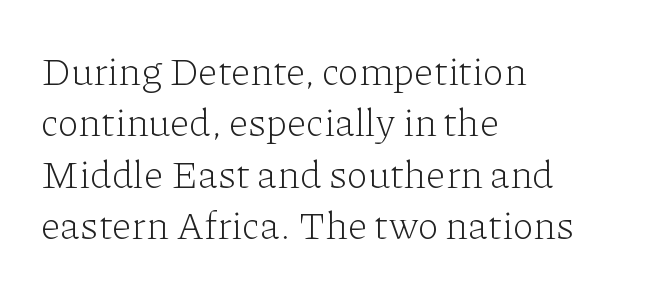
{"serif": "yes", "italic": "no", "bold": "no", "weight": "light", "width": "normal", "stroke_contrast": "low", "x_height": "medium", "monospaced": "no", "underline": "no", "align": "left", "line_spacing": "normal", "line_spacing_ratio": 1.32, "letter_spacing": "normal", "letter_spacing_em": 0.0, "glyph_px": 39}
